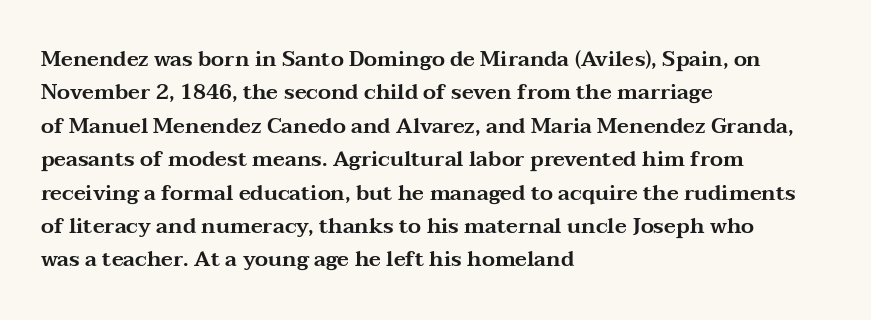
Nobody drew a line under any word here. A student would call this left alignment; a typographer would say flush left, rag right. Rendered with straight, roman letterforms. In terms of leading, this rendering sits right in the middle. Characters follow at the spacing the type designer built in.
